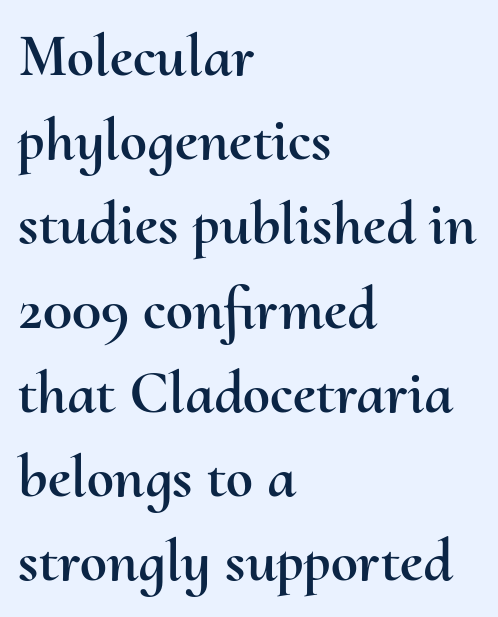
{"italic": "no", "width": "normal", "stroke_contrast": "medium", "x_height": "small", "monospaced": "no", "underline": "no", "align": "left", "line_spacing": "normal", "line_spacing_ratio": 1.38, "letter_spacing": "normal", "letter_spacing_em": 0.0, "glyph_px": 61}
